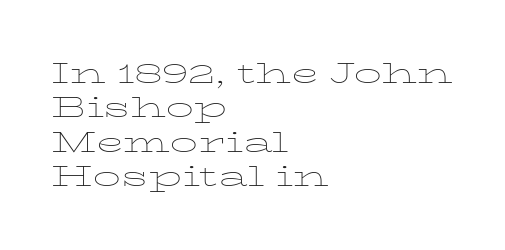
The paragraph shown leans on its left margin. Serif or sans? Serif — the stroke terminals have little feet. Default kerning and tracking; the words read as compact shapes. Note the varied advance widths — an 'i' is clearly narrower than an 'm'. This reads as an unemphasized weight, regular at the heaviest. Tall strokes in this sample are plumb rather than angled.
